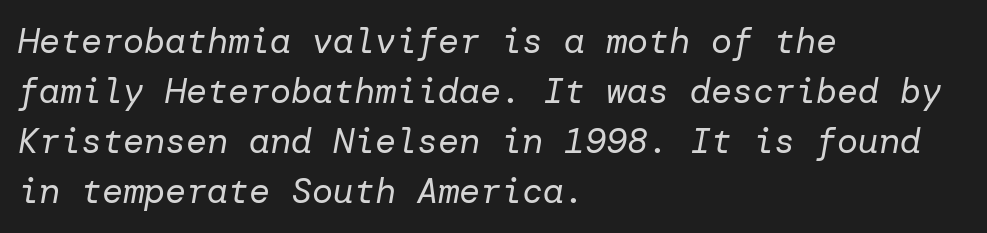
The image shows 35 px regular-weight type, italic (leaning right); set left-aligned, normal line spacing (1.43x), normal letter spacing, not underlined; low stroke contrast and a medium x-height.
